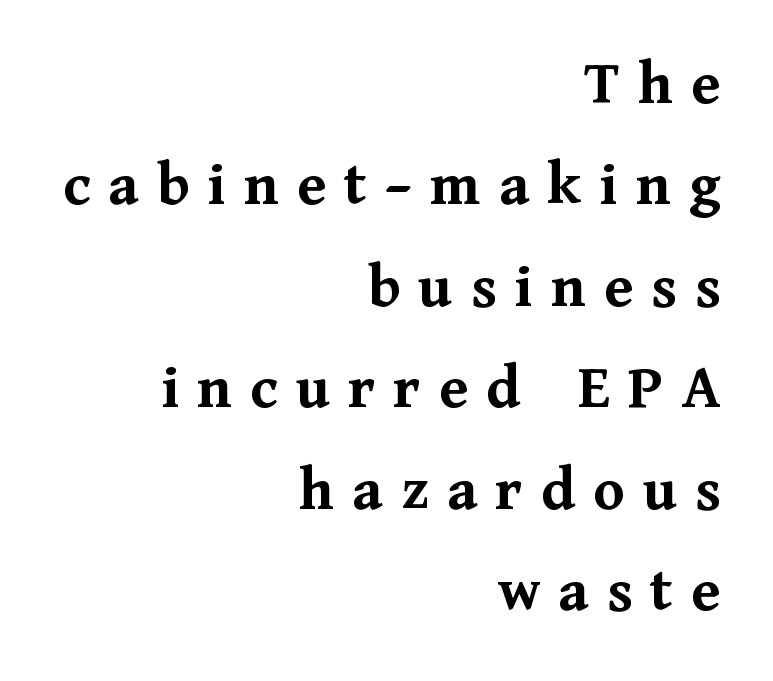
Where is the straight margin? On the right. Examine the stroke ends and you'll spot serifs. Students, this is bold: see how much ink each stroke carries. The rows are spaced the way most documents space them. You can tell it's not italic because the verticals are truly vertical. These lines are rendered in a variable-pitch font.
